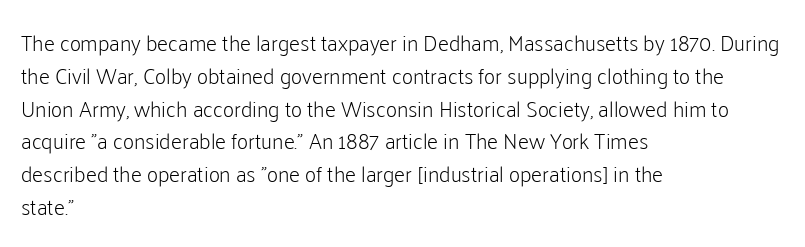
{"italic": "no", "bold": "no", "underline": "no", "align": "left", "line_spacing": "normal", "line_spacing_ratio": 1.49, "letter_spacing": "normal", "letter_spacing_em": 0.0, "glyph_px": 22}
